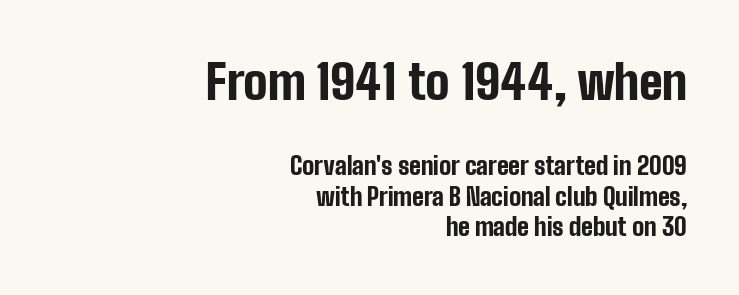
{"serif": "no", "italic": "no", "bold": "yes", "weight": "bold", "width": "condensed", "stroke_contrast": "low", "x_height": "medium", "monospaced": "no", "underline": "no", "align": "right", "line_spacing": "normal", "line_spacing_ratio": 1.27, "letter_spacing": "normal", "letter_spacing_em": 0.0, "larger_block": "first", "size_ratio": 2.0, "glyph_px": 48}
